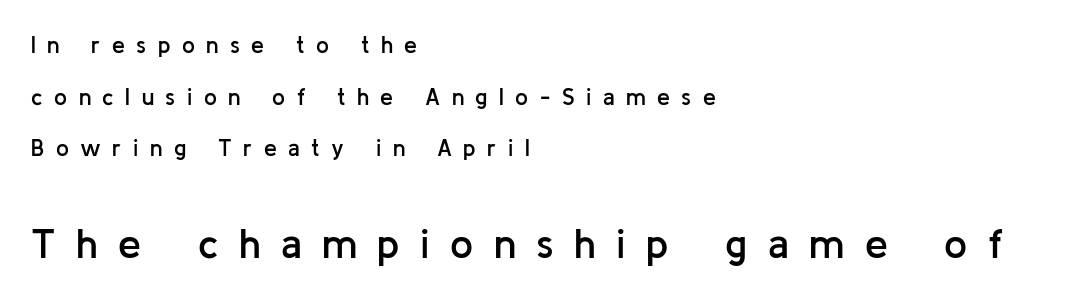
Stems and bowls a touch heavier than normal — semibold. Which of the two is more prominent by size? The second, at the bottom. The rendering uses natural spacing where letterforms have individual widths. Rows of type keep a wide berth in the vertical direction. Caption: expanded tracking, letters set apart. These lines were composed using upright roman letters.
